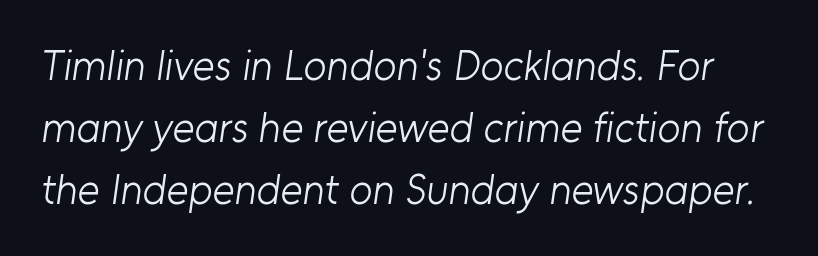
{"serif": "no", "bold": "no", "weight": "light", "width": "normal", "stroke_contrast": "low", "x_height": "medium", "monospaced": "no", "underline": "no", "line_spacing": "normal", "line_spacing_ratio": 1.48, "letter_spacing": "normal", "letter_spacing_em": 0.0, "glyph_px": 42}
